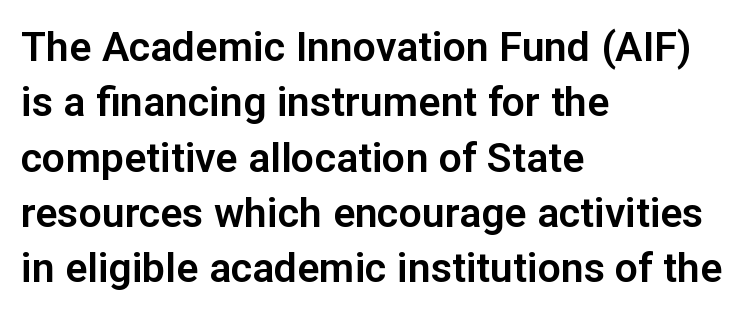
{"serif": "no", "italic": "no", "width": "normal", "stroke_contrast": "low", "x_height": "medium", "monospaced": "no", "underline": "no", "align": "left", "line_spacing": "normal", "line_spacing_ratio": 1.35, "letter_spacing": "normal", "letter_spacing_em": 0.0, "glyph_px": 41}
